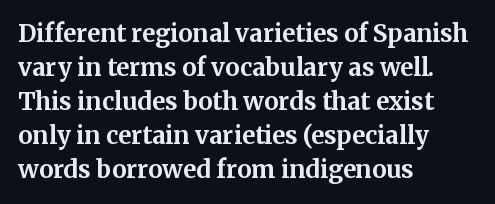
{"italic": "no", "bold": "yes", "underline": "no", "align": "left", "line_spacing": "normal", "line_spacing_ratio": 1.42, "letter_spacing": "normal", "letter_spacing_em": 0.0, "glyph_px": 24}
